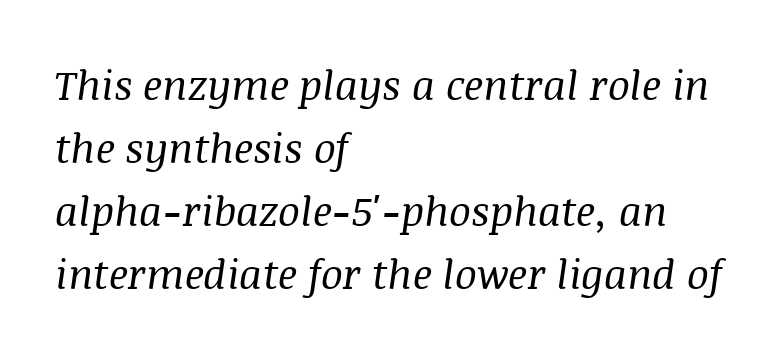
The type is set solid horizontally, with unmodified tracking. The letters carry serifs — small finishing strokes at the ends of their stems. The compositor pushed each line to the left boundary. What's the leading like? Ordinary, nothing unusual.
